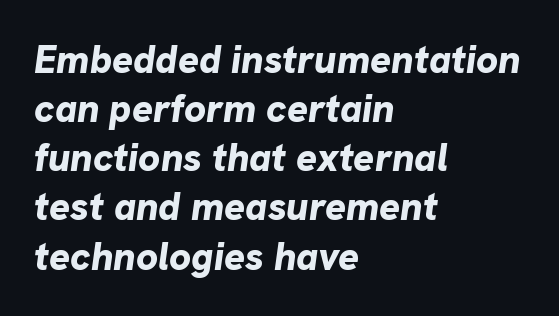
Q: Is the text bold? A: Yes.
Q: Is the text italic (slanted)? A: Yes, it leans right by about 8 degrees.
Q: Is the text underlined? A: No.
Q: How is the paragraph aligned? A: Left-aligned.
Q: Is the spacing between letters normal or unusually wide? A: Normal.
Q: Is the spacing between lines tight, normal or loose? A: Normal.
Q: Width (condensed, normal, or wide)? A: Normal.
Q: Stroke contrast? A: Low.
Q: x-height? A: Medium.
Q: Monospaced? A: No.
